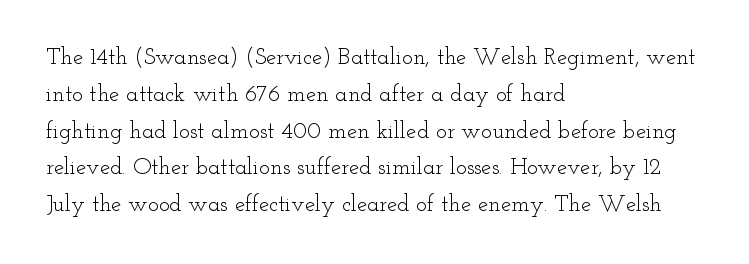
The rendering uses a moderate line-height, typical for paragraphs. The cut favours lightness, reaching ordinary text weight at its darkest. This is roman type, the default non-slanted kind. A student would call this left alignment; a typographer would say flush left, rag right. Honestly, there is no underline to notice here at all. The letterforms sit shoulder to shoulder at normal distance.
